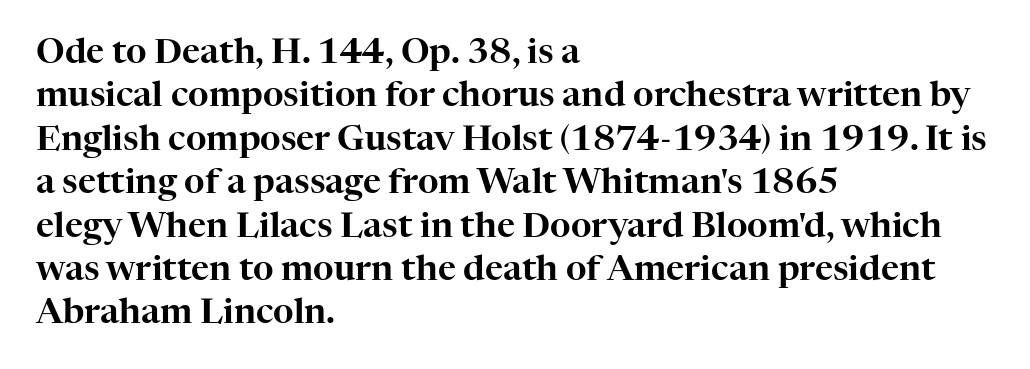
Q: Is the text italic (slanted)? A: No, it is upright.
Q: Is the typeface a serif or a sans-serif typeface? A: Serif.
Q: Is the text underlined? A: No.
Q: How is the paragraph aligned? A: Left-aligned.
Q: Is the spacing between letters normal or unusually wide? A: Normal.
Q: Width (condensed, normal, or wide)? A: Normal.
Q: Stroke contrast? A: High.
Q: x-height? A: Medium.
Q: Monospaced? A: No.
